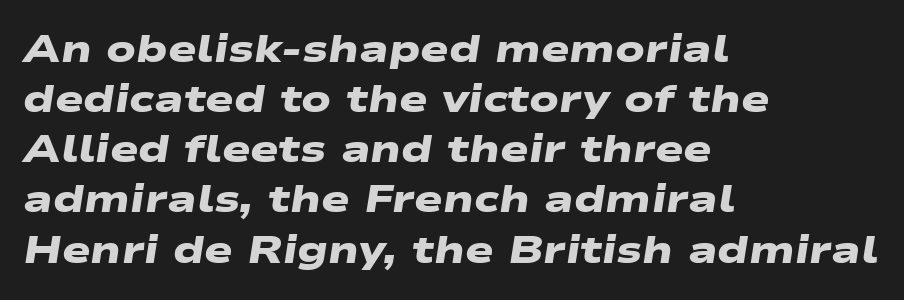
{"serif": "no", "bold": "yes", "weight": "heavy", "width": "wide", "stroke_contrast": "low", "x_height": "medium", "monospaced": "no", "underline": "no", "align": "left", "line_spacing": "normal", "line_spacing_ratio": 1.32, "letter_spacing": "normal", "letter_spacing_em": 0.0, "glyph_px": 38}
